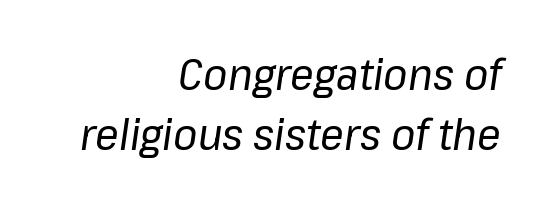
{"italic": "yes", "lean": "right", "slant_degrees": 8, "bold": "no", "weight": "regular", "width": "normal", "stroke_contrast": "low", "x_height": "medium", "monospaced": "no", "underline": "no", "align": "right", "line_spacing": "normal", "line_spacing_ratio": 1.36, "letter_spacing": "normal", "letter_spacing_em": 0.0, "glyph_px": 44}
